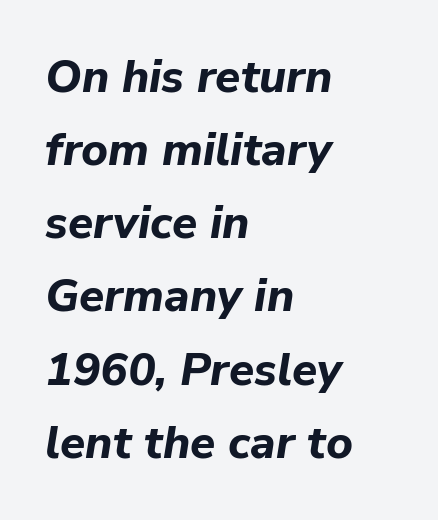
An italicized treatment has been applied to the whole sample. Varying glyph widths throughout — classic text-font behaviour. Quick note: interline space is typical. The text block is weighted toward the left margin, trailing off unevenly rightward. Decoration check: the copy has no underline. Students, note that the glyphs here touch the page at normal intervals.
